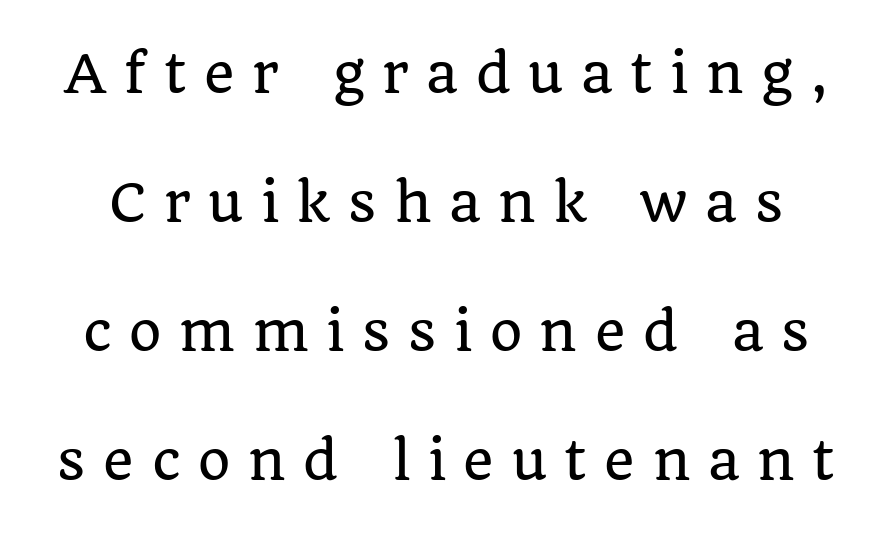
{"serif": "yes", "italic": "no", "width": "normal", "stroke_contrast": "low", "x_height": "large", "monospaced": "no", "underline": "no", "line_spacing": "loose", "line_spacing_ratio": 2.48, "letter_spacing": "wide", "letter_spacing_em": 0.34, "glyph_px": 52}
